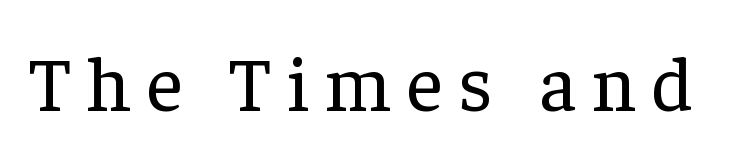
Substantial extra tracking has been applied to these lines. Descender tails drop into unmarked territory. It's the straight-up-and-down kind of type. What kind of face is this? One with serifs. This sample has the flowing, uneven cadence of proportional lettering.
